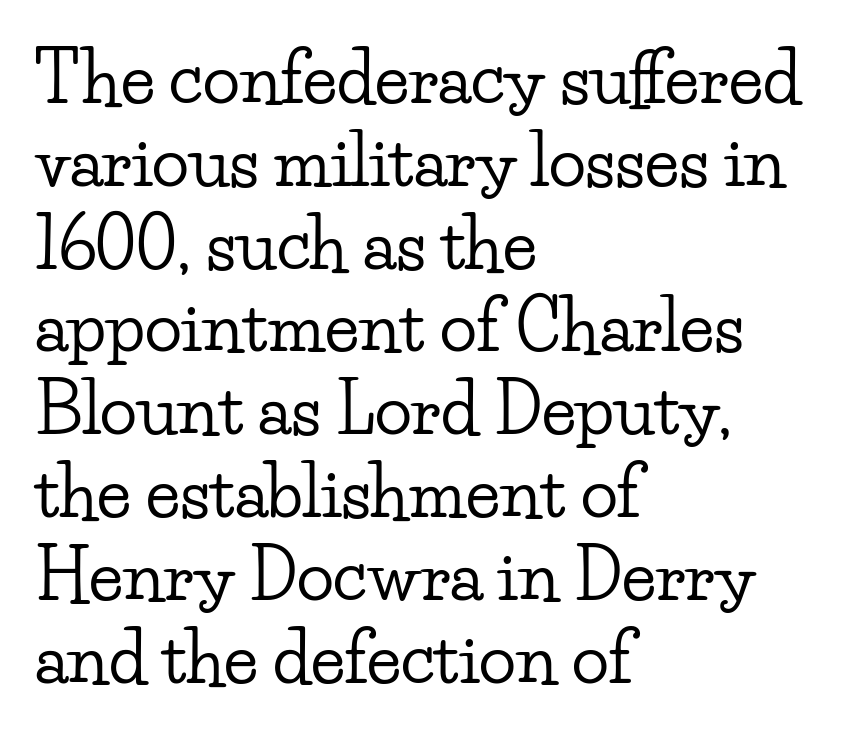
The image shows 69 px wide serif type, upright; set left-aligned, line spacing 1.2x, normal letter spacing, not underlined; low stroke contrast and a small x-height.
